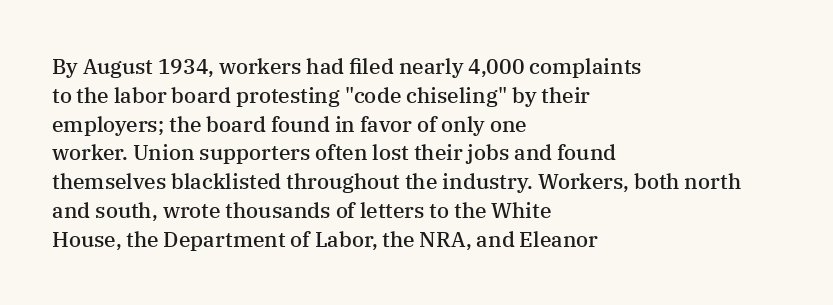
{"italic": "no", "bold": "semi", "underline": "no", "align": "left", "line_spacing": "normal", "line_spacing_ratio": 1.37, "letter_spacing": "normal", "letter_spacing_em": 0.0, "glyph_px": 21}
